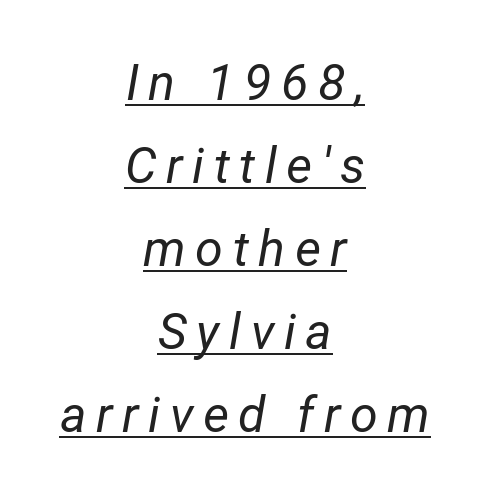
{"italic": "yes", "lean": "right", "slant_degrees": 12, "bold": "no", "weight": "regular", "width": "normal", "stroke_contrast": "low", "x_height": "medium", "monospaced": "no", "underline": "yes", "align": "center", "line_spacing": "normal", "line_spacing_ratio": 1.66, "glyph_px": 50}
